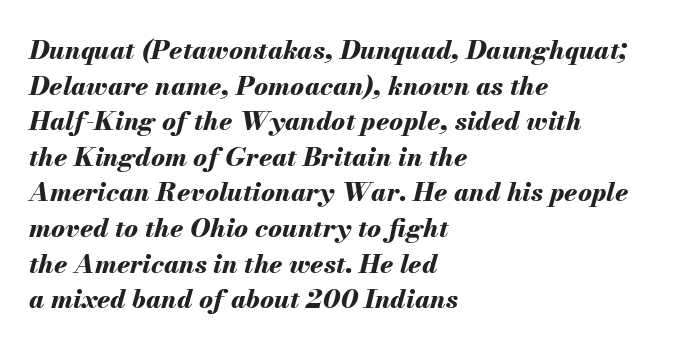
Italic? Definitely — the glyphs are oblique. The rendering keeps characters at their native spacing. Vertically, the passage feels balanced, rows spaced as you'd expect. Short and long lines alike share a common starting point at left. Pretty heavy lettering here — definitely bold. Descender tails drop into unmarked territory.
